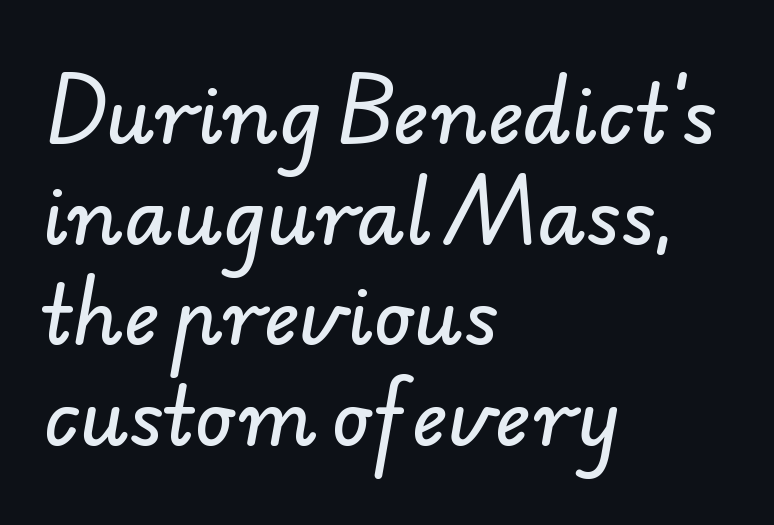
Does the type have serifs? No, each stem ends abruptly. Has an underline been added? It has not. This sample uses plain, unmodified letter spacing. The passage is arranged the way most books set body copy — flush left. The letters advance in unequal steps, a hallmark of proportional type.
